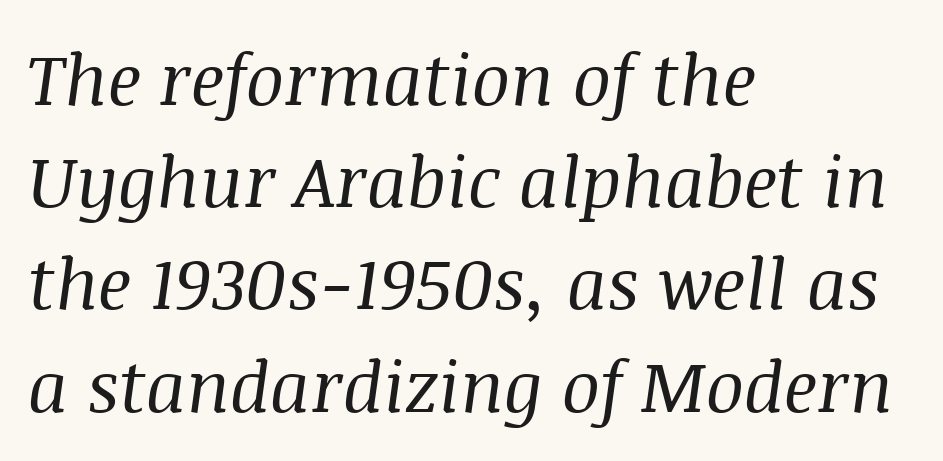
{"serif": "yes", "italic": "yes", "lean": "right", "slant_degrees": 8, "bold": "no", "weight": "regular", "width": "normal", "stroke_contrast": "medium", "x_height": "large", "monospaced": "no", "underline": "no", "align": "left", "line_spacing": "normal", "line_spacing_ratio": 1.44, "letter_spacing": "normal", "letter_spacing_em": 0.0, "glyph_px": 71}
